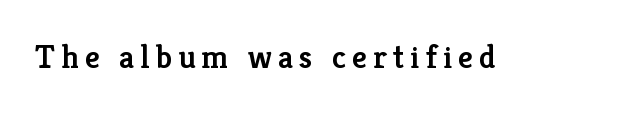
The image shows 33 px semibold serif type, upright; set not underlined; low stroke contrast and a medium x-height.
